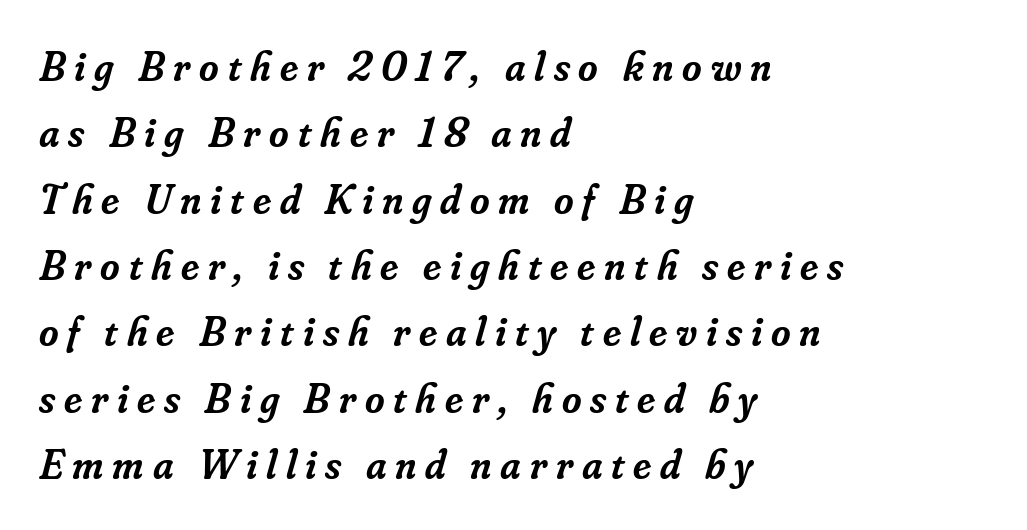
Descenders hang freely into open space. The passage shown has open, widely tracked lettering throughout. Characters are canted at an angle relative to the baseline's perpendicular. The paragraph shown leans on its left margin.
